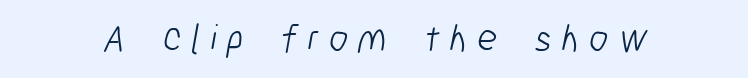
The image shows 39 px light, condensed sans-serif type; set unusually wide letter spacing (+0.25 em), not underlined; low stroke contrast and a medium x-height.
